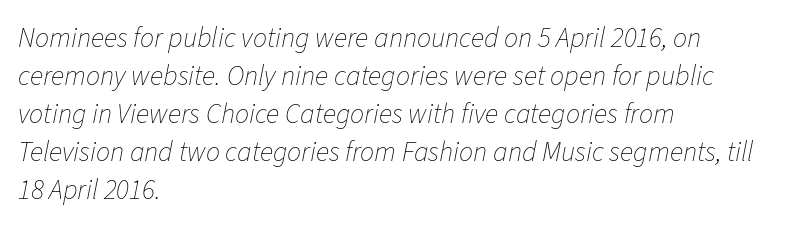
{"italic": "yes", "lean": "right", "slant_degrees": 11, "bold": "no", "weight": "thin", "width": "normal", "stroke_contrast": "low", "x_height": "medium", "monospaced": "no", "underline": "no", "align": "left", "line_spacing": "normal", "line_spacing_ratio": 1.36, "letter_spacing": "normal", "letter_spacing_em": 0.0, "glyph_px": 28}
